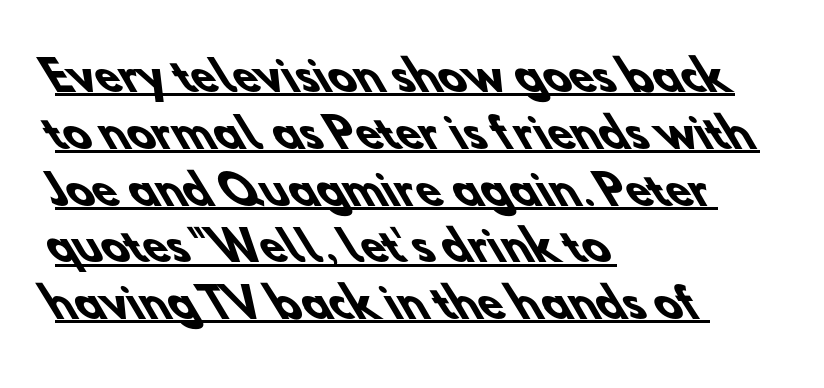
Does the weight exceed regular? Yes, all the way to bold. Compared with typical paragraphs, the rows here are spaced about the same. Proportional: the letters do not fall into vertical columns. These characters rest on top of a visible drawn line.
